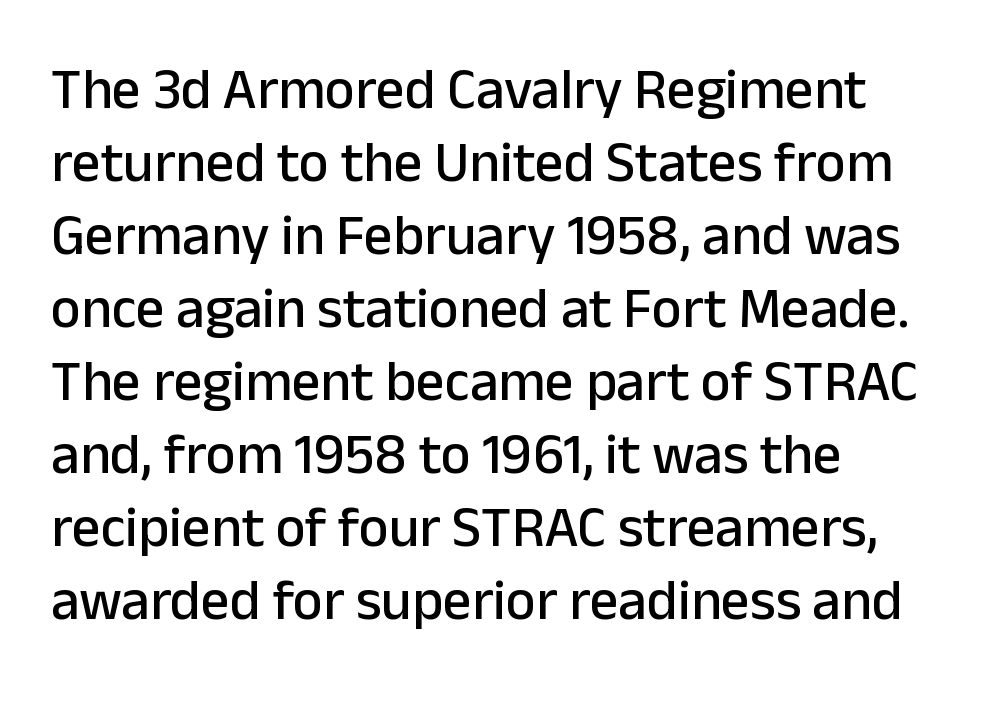
The image shows 57 px sans-serif type, upright; set left-aligned, normal line spacing (1.28x), normal letter spacing, not underlined; low stroke contrast and a medium x-height.
